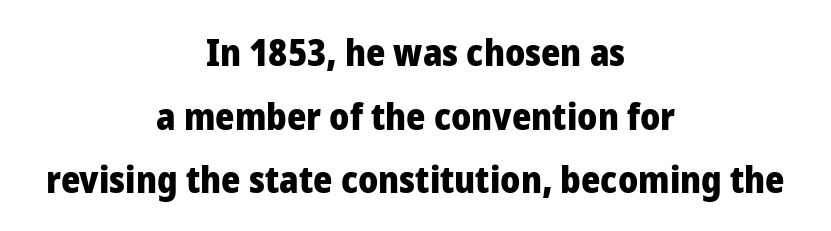
In terms of letterform style, serifs are entirely absent. Between one letter and the next there's only the usual sliver of space. Horizontal alignment here is central, giving a formal, balanced look. Beneath every word, the page is bare. What weight is shown? A full bold with thick strokes.
